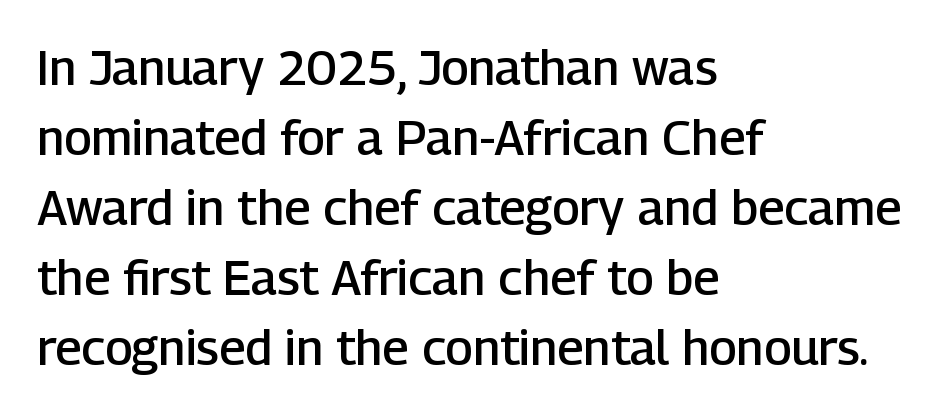
Q: Is the text bold? A: Semi-bold.
Q: Is the text italic (slanted)? A: No, it is upright.
Q: Is the typeface a serif or a sans-serif typeface? A: Sans-serif.
Q: Is the text underlined? A: No.
Q: How is the paragraph aligned? A: Left-aligned.
Q: Is the spacing between letters normal or unusually wide? A: Normal.
Q: Is the spacing between lines tight, normal or loose? A: Normal.
Q: Width (condensed, normal, or wide)? A: Normal.
Q: Stroke contrast? A: Low.
Q: x-height? A: Medium.
Q: Monospaced? A: No.
